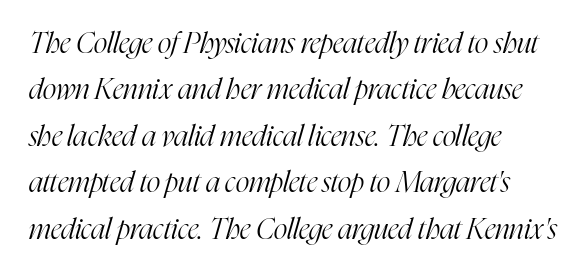
Q: Is the text bold? A: No.
Q: Is the text italic (slanted)? A: Yes, it leans right by about 16 degrees.
Q: Is the typeface a serif or a sans-serif typeface? A: Serif.
Q: Is the text underlined? A: No.
Q: How is the paragraph aligned? A: Left-aligned.
Q: Is the spacing between letters normal or unusually wide? A: Normal.
Q: Is the spacing between lines tight, normal or loose? A: Normal.
Q: Width (condensed, normal, or wide)? A: Condensed.
Q: Stroke contrast? A: High.
Q: x-height? A: Medium.
Q: Monospaced? A: No.
